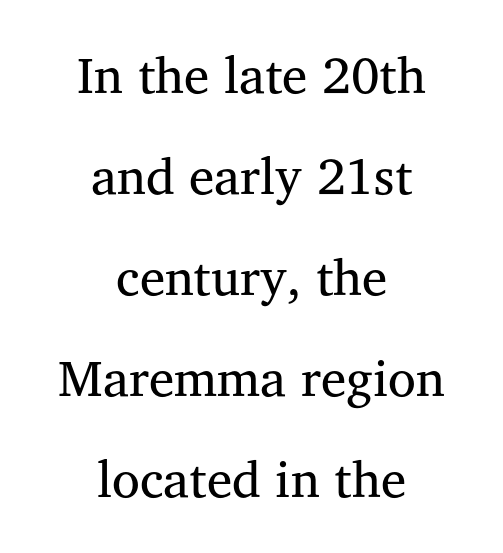
Posture: upright roman. Teacher's note: observe the equal gaps on both sides — that is centered alignment. A typesetter would call this zero additional tracking. Stroke thickness stays within the range of a standard reading face or lighter. The letters advance in unequal steps, a hallmark of proportional type. Leading: increased.
